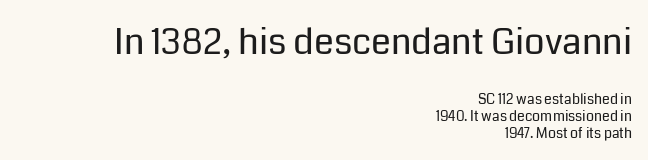
The image shows 36 px regular-weight sans-serif type, upright; set right-aligned, line spacing 1.22x, normal letter spacing, not underlined; the first (top) block is 2.57x larger; low stroke contrast and a medium x-height.
